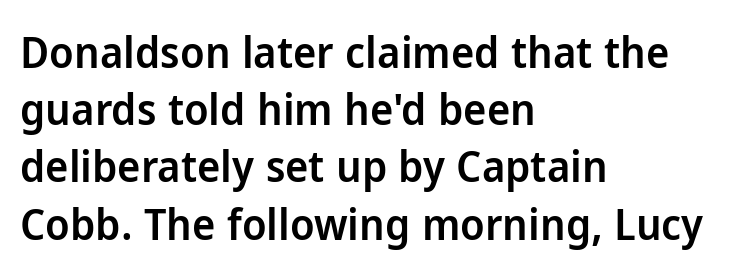
Q: Is the text bold? A: Semi-bold.
Q: Is the text italic (slanted)? A: No, it is upright.
Q: Is the typeface a serif or a sans-serif typeface? A: Sans-serif.
Q: Is the text underlined? A: No.
Q: How is the paragraph aligned? A: Left-aligned.
Q: Is the spacing between letters normal or unusually wide? A: Normal.
Q: Is the spacing between lines tight, normal or loose? A: Normal.
Q: Width (condensed, normal, or wide)? A: Normal.
Q: Stroke contrast? A: Low.
Q: x-height? A: Medium.
Q: Monospaced? A: No.
